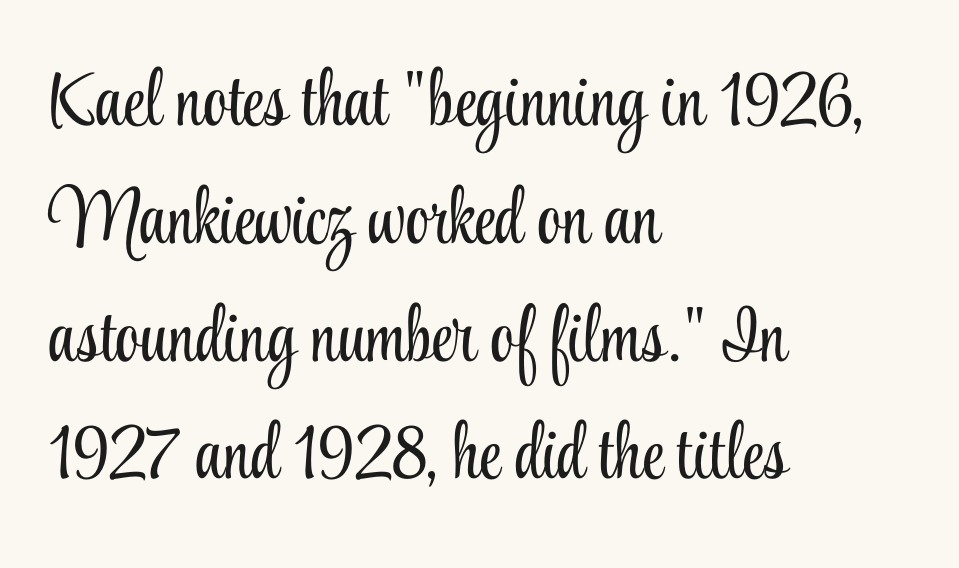
Q: Is the text bold? A: No.
Q: Is the text italic (slanted)? A: Yes.
Q: Is the typeface a serif or a sans-serif typeface? A: Serif.
Q: Is the text underlined? A: No.
Q: How is the paragraph aligned? A: Left-aligned.
Q: Is the spacing between letters normal or unusually wide? A: Normal.
Q: Is the spacing between lines tight, normal or loose? A: Normal.
Q: Width (condensed, normal, or wide)? A: Condensed.
Q: Stroke contrast? A: Low.
Q: x-height? A: Small.
Q: Monospaced? A: No.
